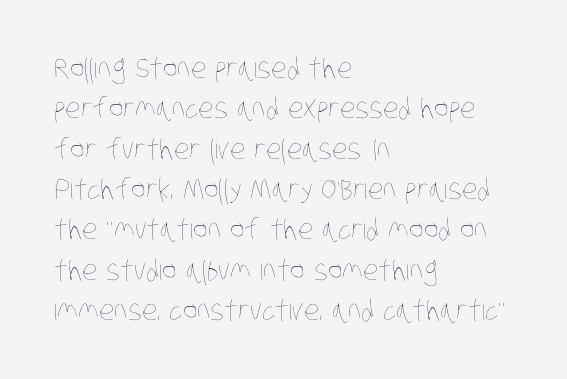
The image shows 28 px thin, condensed type; set left-aligned, normal line spacing (1.44x), normal letter spacing, not underlined; low stroke contrast and a large x-height.
